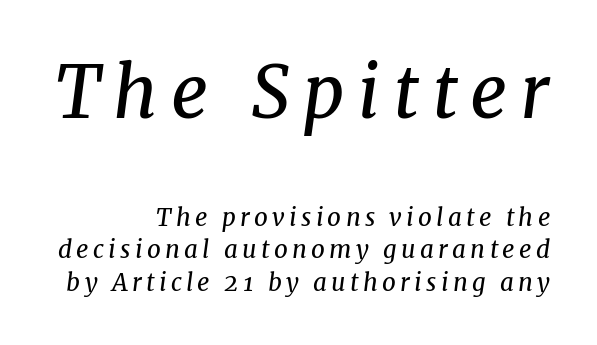
The image shows 72 px regular-weight serif type, italic (leaning right); set right-aligned, normal line spacing (1.35x), not underlined; the first (top) block is 3.0x larger; medium stroke contrast and a medium x-height.
